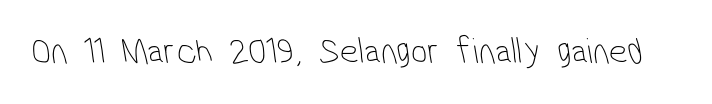
{"serif": "no", "bold": "no", "weight": "thin", "width": "condensed", "stroke_contrast": "low", "x_height": "medium", "monospaced": "no", "underline": "no", "letter_spacing": "normal", "letter_spacing_em": 0.0, "glyph_px": 37}
